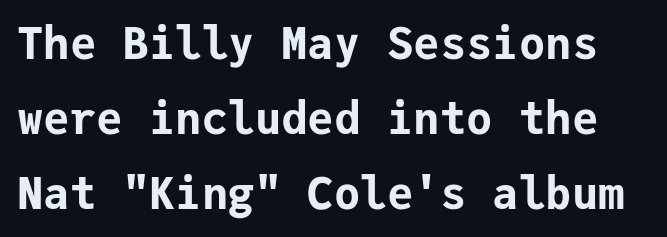
Each letter's strokes conclude bluntly, with no projecting serifs. The space directly below the letters is spotless. Compared with an ordinary text face, these strokes are far heavier — a full bold. Fixed-width glyphs throughout — classic coding-font behaviour. Honestly, the letter spacing is just normal — you wouldn't notice it. Designer's note — italics off, roman on.
